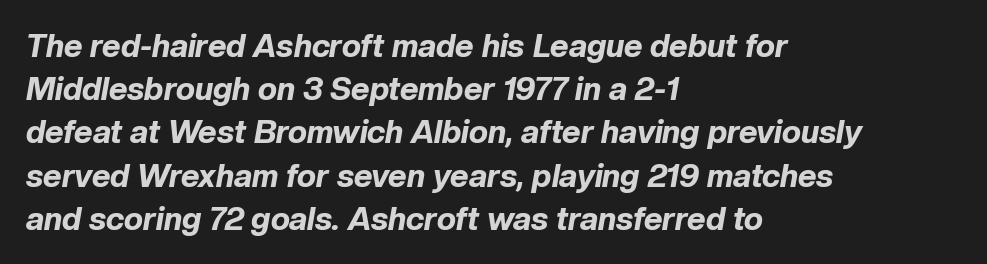
Italic: yes, the glyphs are oblique. The paragraph shown leans on its left margin. Looks like regular typesetting: each glyph gets only the width it needs. Caption: bold face, heavy strokes. Vertical spacing — default.
